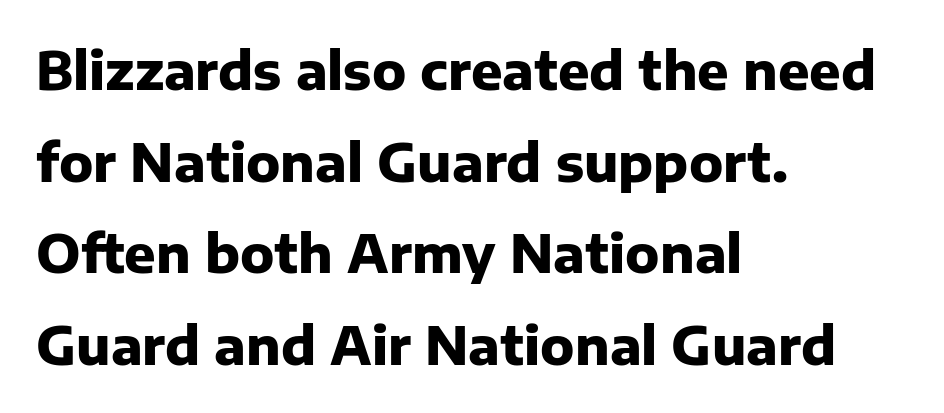
The image shows 52 px heavy sans-serif type, upright; set left-aligned, line spacing 1.76x, normal letter spacing, not underlined; low stroke contrast and a medium x-height.
